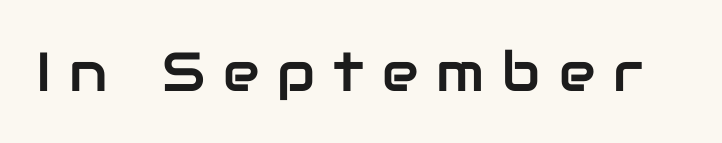
Q: Is the text italic (slanted)? A: No, it is upright.
Q: Is the typeface a serif or a sans-serif typeface? A: Sans-serif.
Q: Is the text underlined? A: No.
Q: Is the spacing between letters normal or unusually wide? A: Unusually wide.
Q: Width (condensed, normal, or wide)? A: Normal.
Q: Stroke contrast? A: Low.
Q: x-height? A: Medium.
Q: Monospaced? A: No.
